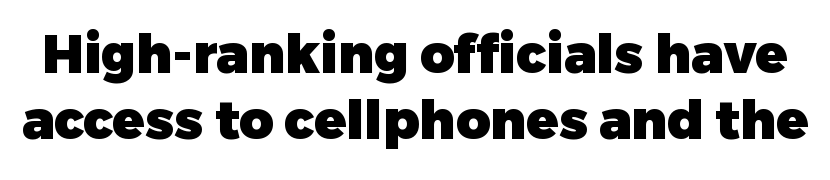
Q: Is the text bold? A: Yes.
Q: Is the text italic (slanted)? A: No, it is upright.
Q: Is the typeface a serif or a sans-serif typeface? A: Sans-serif.
Q: Is the text underlined? A: No.
Q: Is the spacing between letters normal or unusually wide? A: Normal.
Q: Is the spacing between lines tight, normal or loose? A: Normal.
Q: Width (condensed, normal, or wide)? A: Normal.
Q: Stroke contrast? A: Low.
Q: x-height? A: Medium.
Q: Monospaced? A: No.
